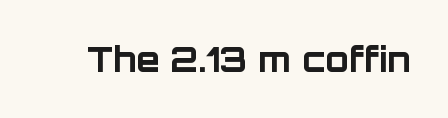
Q: Is the text bold? A: Yes.
Q: Is the text italic (slanted)? A: No, it is upright.
Q: Is the typeface a serif or a sans-serif typeface? A: Sans-serif.
Q: Is the text underlined? A: No.
Q: Is the spacing between letters normal or unusually wide? A: Normal.
Q: Width (condensed, normal, or wide)? A: Normal.
Q: Stroke contrast? A: Low.
Q: x-height? A: Large.
Q: Monospaced? A: No.
